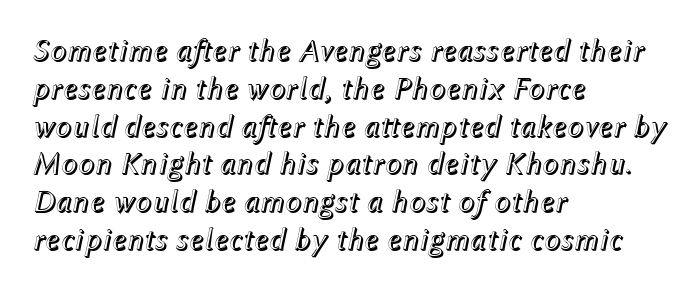
This is oblique type, the kind used for emphasis or titles. Lines of text with bare space underneath. Short note: letters normally spaced. The lines are quadded left. The face used here is proportionally spaced, like ordinary book or web type.
